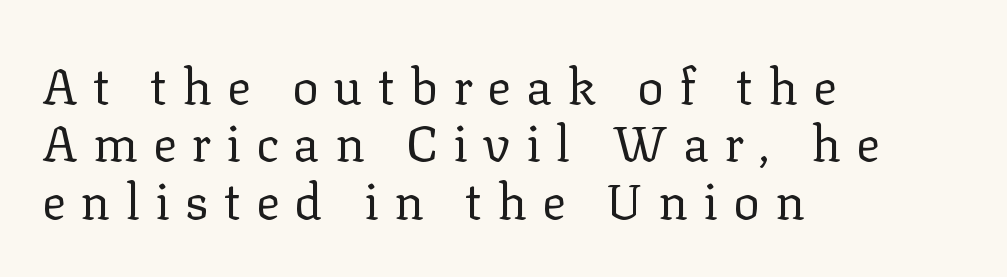
{"serif": "yes", "italic": "no", "bold": "no", "weight": "regular", "width": "normal", "stroke_contrast": "low", "x_height": "medium", "monospaced": "no", "underline": "no", "align": "left", "line_spacing": "tight", "line_spacing_ratio": 1.15, "letter_spacing": "wide", "letter_spacing_em": 0.3, "glyph_px": 50}
